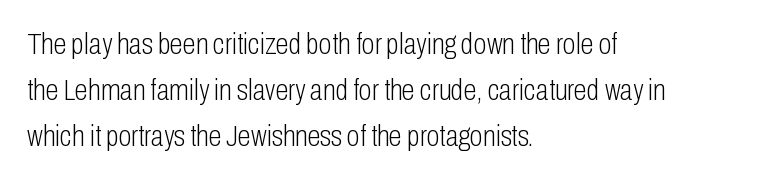
Does the lettering tilt? It doesn't — this is upright. Note the varied advance widths — an 'i' is clearly narrower than an 'm'. Notice how descenders clear the ascenders below comfortably — that's standard leading. The horizontal fit of the characters is conventional and even. Bold? No — there's no thickening of the strokes. Decoration check: the copy has no underline.
